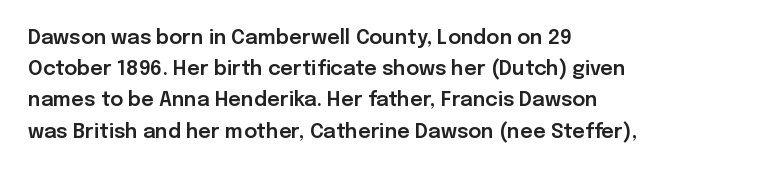
Q: Is the text italic (slanted)? A: No, it is upright.
Q: Is the text underlined? A: No.
Q: How is the paragraph aligned? A: Left-aligned.
Q: Is the spacing between letters normal or unusually wide? A: Normal.
Q: Is the spacing between lines tight, normal or loose? A: Normal.
